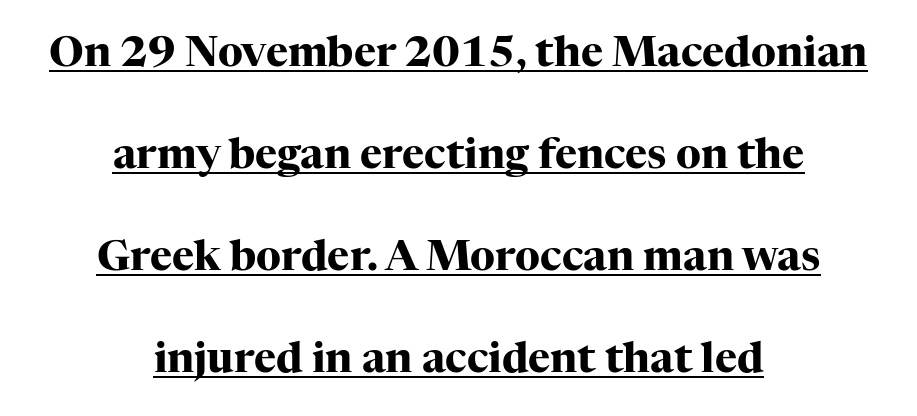
Underlined type. Every row of glyphs is offset so its center matches the block's center. The face used here is proportionally spaced, like ordinary book or web type. The line texture is even and compact thanks to regular tracking. Does the type have serifs? Yes, each stem ends in a small foot.
